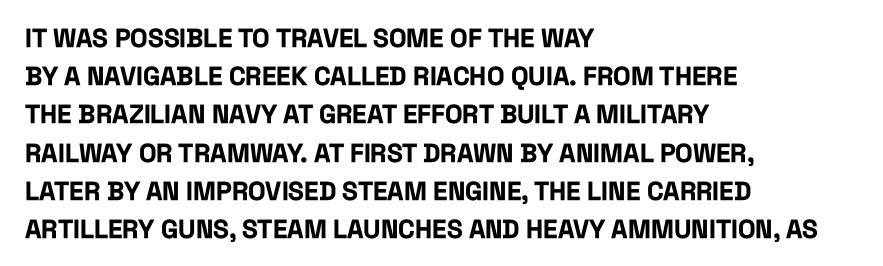
Q: Is the text bold? A: Yes.
Q: Is the text italic (slanted)? A: No, it is upright.
Q: Is the text underlined? A: No.
Q: How is the paragraph aligned? A: Left-aligned.
Q: Is the spacing between letters normal or unusually wide? A: Normal.
Q: Is the spacing between lines tight, normal or loose? A: Normal.
